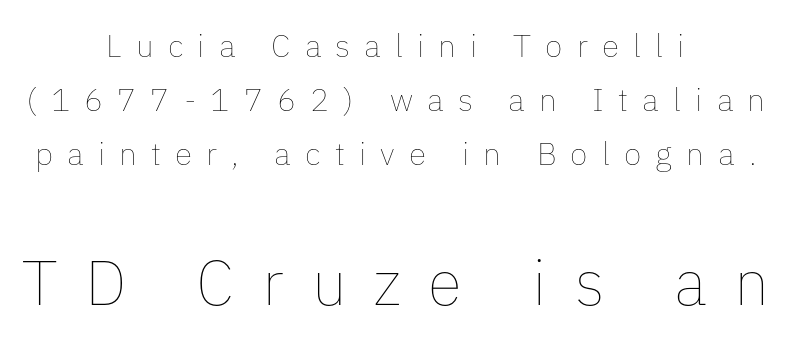
The image shows 63 px thin type, upright; set centered, normal line spacing (1.69x), unusually wide letter spacing (+0.44 em), not underlined; the second (bottom) block is 1.97x larger; low stroke contrast and a medium x-height.
